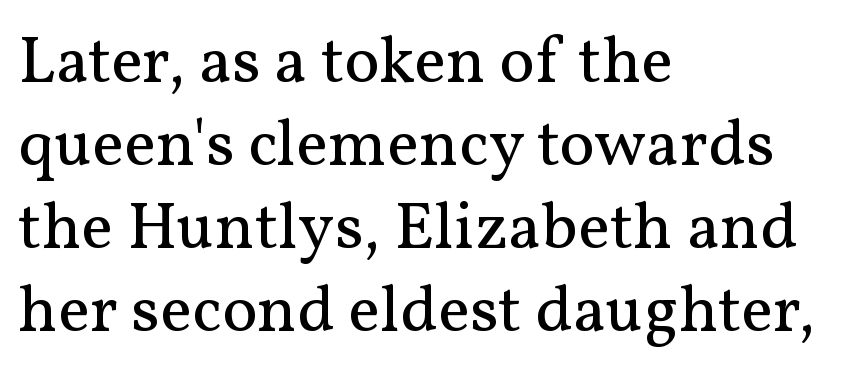
The lines are quadded left. The tracking reads as untouched default to a designer's eye. Stem width sits at or under what a default text font uses. The axis of the letterforms is exactly vertical. This sample has the flowing, uneven cadence of proportional lettering.
